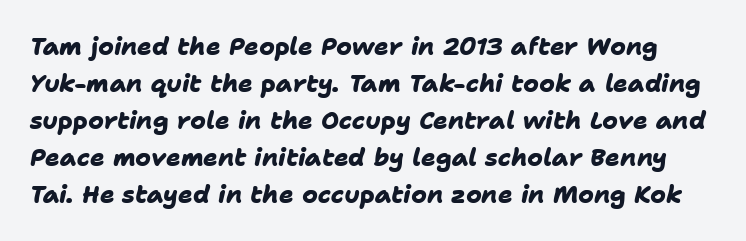
{"bold": "yes", "underline": "no", "line_spacing": "normal", "line_spacing_ratio": 1.54, "letter_spacing": "normal", "letter_spacing_em": 0.0, "glyph_px": 24}
